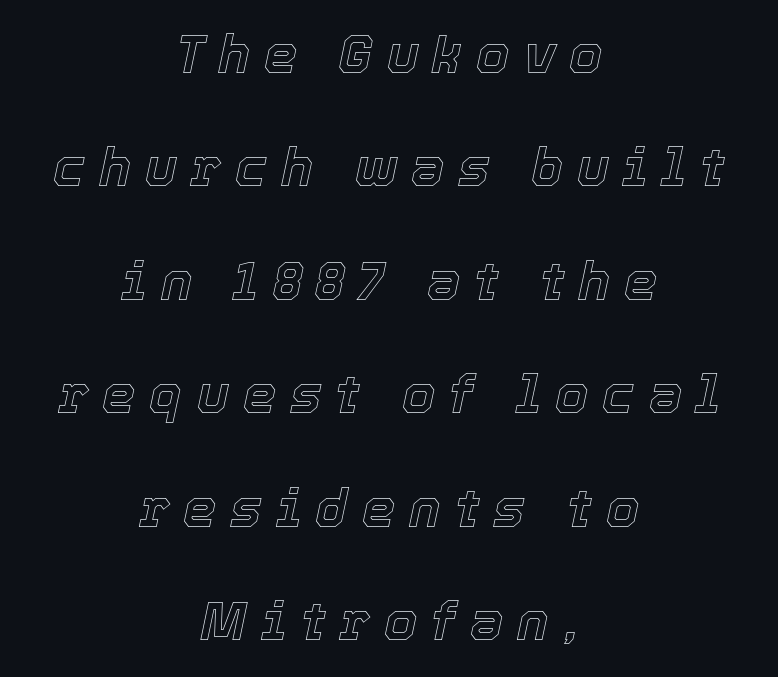
The image shows 53 px text type, italic (leaning right); set centered, loose line spacing (2.14x), unusually wide letter spacing (+0.26 em), not underlined; a medium x-height.
